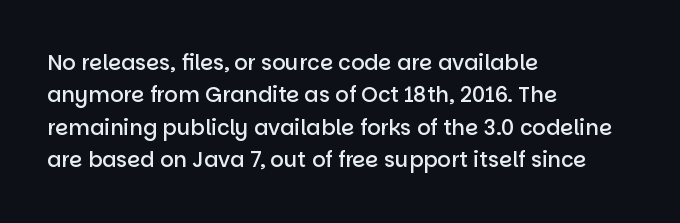
The image shows 21 px text type, upright; set left-aligned, normal line spacing (1.54x), normal letter spacing, not underlined.
